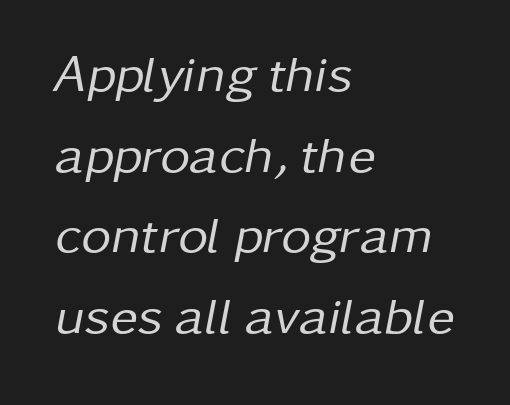
Q: Is the text bold? A: No.
Q: Is the text italic (slanted)? A: Yes, it leans right by about 11 degrees.
Q: Is the text underlined? A: No.
Q: How is the paragraph aligned? A: Left-aligned.
Q: Is the spacing between letters normal or unusually wide? A: Normal.
Q: Is the spacing between lines tight, normal or loose? A: Normal.
Q: Width (condensed, normal, or wide)? A: Normal.
Q: Stroke contrast? A: Low.
Q: x-height? A: Medium.
Q: Monospaced? A: No.
